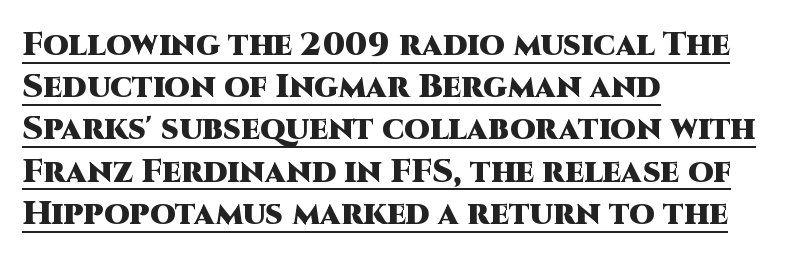
This sample uses an upright cut, with every glyph sitting square on the baseline. Each letter keeps its own natural width here, so spacing adapts to shape. Which margin do the lines hug? The left one — the right edge is uneven. Horizontal bands of white between lines are of average thickness.
